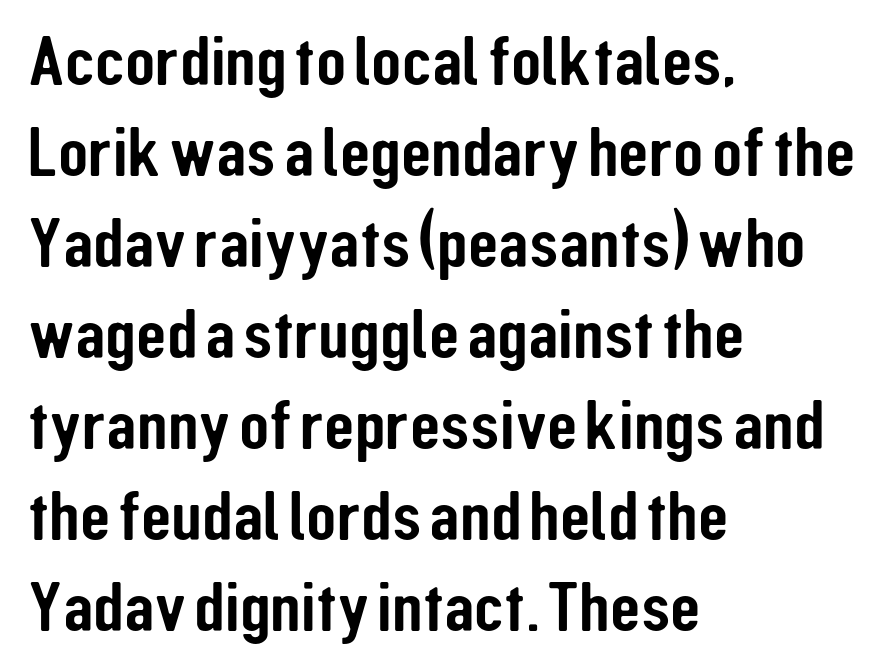
To sum up the face: it is a sans, with no serifs. Each letter keeps its own natural width here, so spacing adapts to shape. The tracking reads as untouched default to a designer's eye. Leading: standard.
